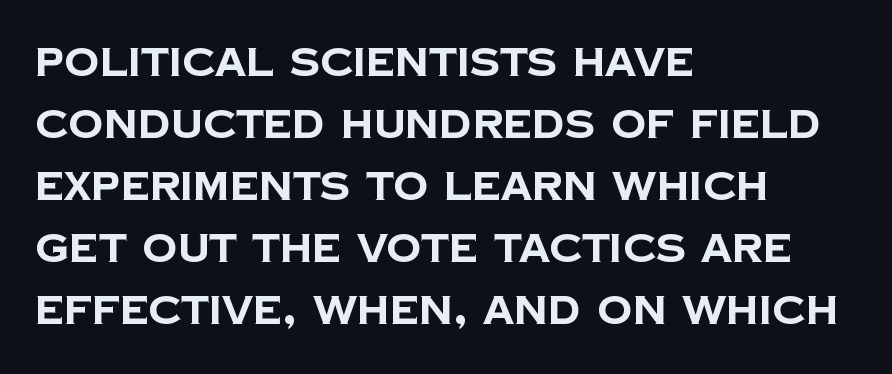
The image shows 39 px bold sans-serif type; set left-aligned, normal line spacing (1.59x), normal letter spacing, not underlined; low stroke contrast and a large x-height.
